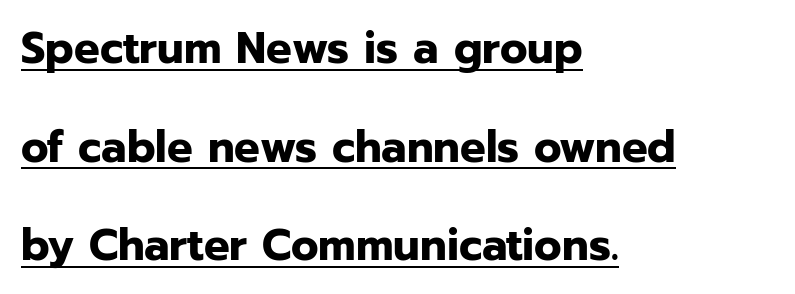
Q: Is the text bold? A: Yes.
Q: Is the text italic (slanted)? A: No, it is upright.
Q: Is the typeface a serif or a sans-serif typeface? A: Sans-serif.
Q: Is the text underlined? A: Yes.
Q: How is the paragraph aligned? A: Left-aligned.
Q: Is the spacing between letters normal or unusually wide? A: Normal.
Q: Is the spacing between lines tight, normal or loose? A: Loose.
Q: Width (condensed, normal, or wide)? A: Normal.
Q: Stroke contrast? A: Low.
Q: x-height? A: Medium.
Q: Monospaced? A: No.
